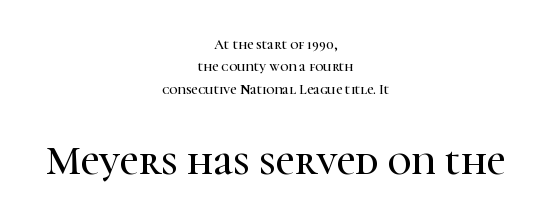
A typesetter would call this proportional, since set widths differ per character. Note: smaller setting up top, larger setting below. The string is rendered with underlining switched off. The face used here is rendered with its standard letterfit. Nope, not italic — everything's standing straight.
